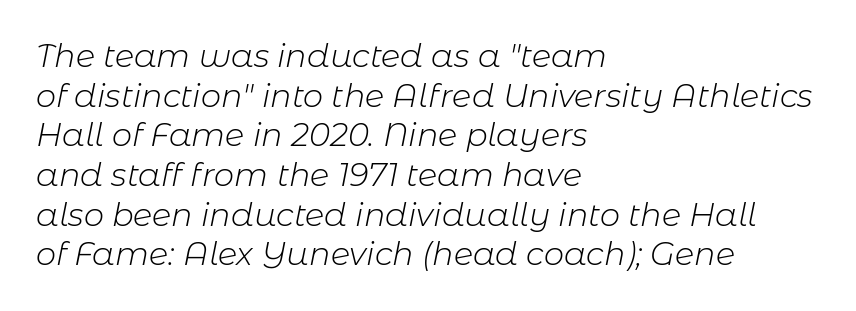
Q: Is the text bold? A: No.
Q: Is the text italic (slanted)? A: Yes, it leans right by about 11 degrees.
Q: Is the text underlined? A: No.
Q: How is the paragraph aligned? A: Left-aligned.
Q: Is the spacing between letters normal or unusually wide? A: Normal.
Q: Width (condensed, normal, or wide)? A: Normal.
Q: Stroke contrast? A: Low.
Q: x-height? A: Medium.
Q: Monospaced? A: No.
